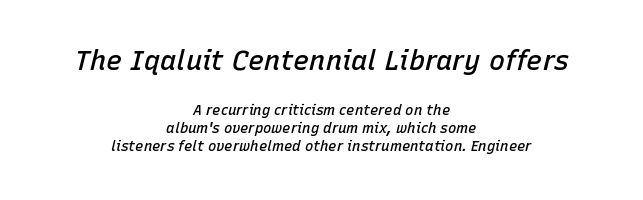
{"italic": "yes", "lean": "right", "slant_degrees": 15, "bold": "semi", "underline": "no", "align": "center", "line_spacing": "normal", "line_spacing_ratio": 1.3, "letter_spacing": "normal", "letter_spacing_em": 0.0, "larger_block": "first", "size_ratio": 1.93, "glyph_px": 27}
